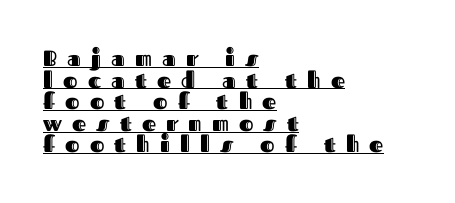
{"italic": "no", "underline": "yes", "align": "left", "line_spacing": "tight", "line_spacing_ratio": 0.98, "letter_spacing": "wide", "letter_spacing_em": 0.46, "glyph_px": 22}
